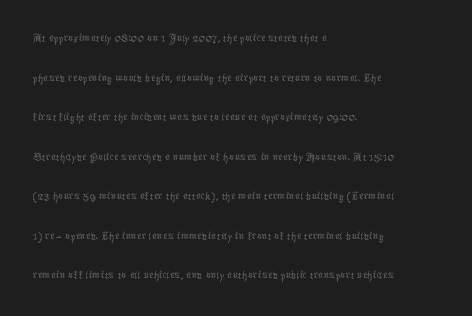
The block of text has a typical density, with ordinary space between rows. The line texture is even and compact thanks to regular tracking. Nothing heavy about these letters — not bold at all. Which margin do the lines hug? The left one — the right edge is uneven.
